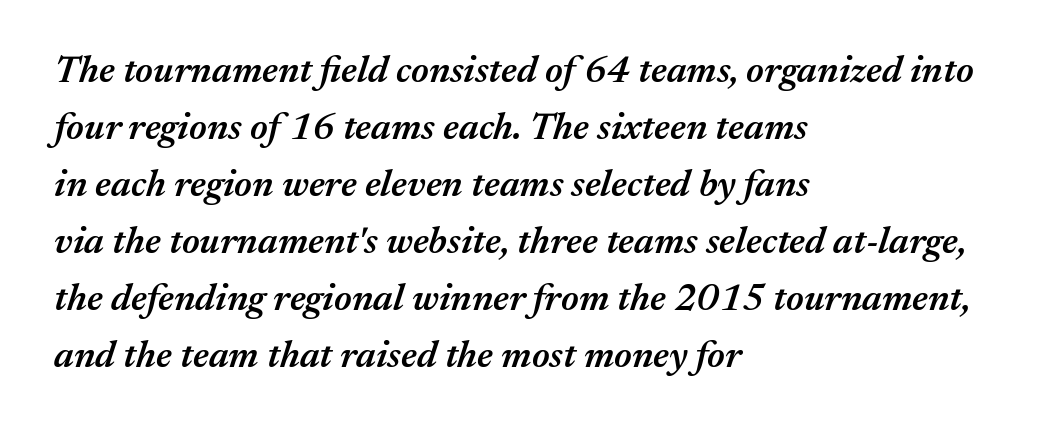
The image shows 38 px semibold type, italic (leaning right); set left-aligned, normal line spacing (1.5x), normal letter spacing, not underlined; medium stroke contrast and a medium x-height.
